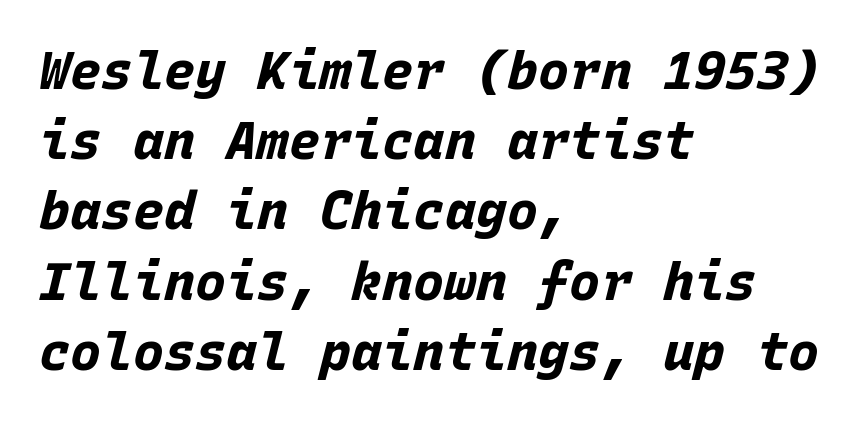
The image shows 52 px bold type, italic (leaning right), monospaced; set left-aligned, normal line spacing (1.35x), normal letter spacing, not underlined; low stroke contrast and a large x-height.
